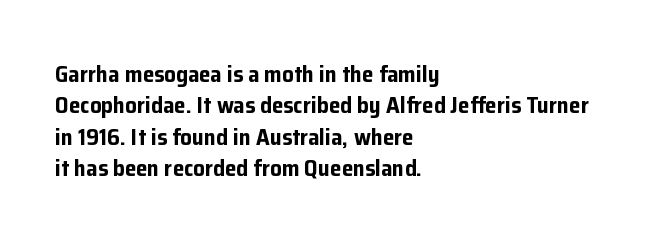
If you drew a line through each stem, it would be perfectly vertical. The face used here has the dense, thick strokes of a bold. All the whitespace from short lines collects on the right. Observe the ordinary spacing: letters are neighbours, not strangers. Rule under the text: the space is simply empty.
